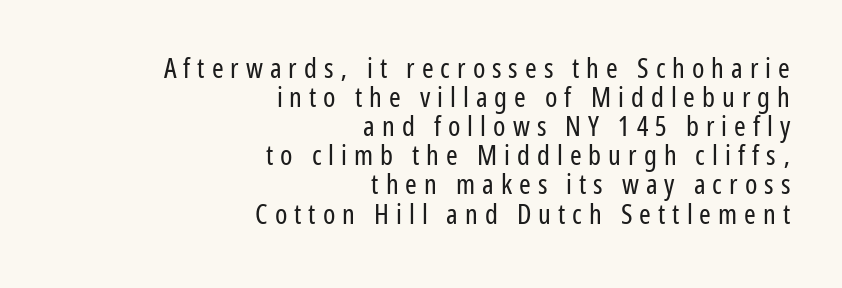
The image shows 28 px regular-weight, condensed sans-serif type, upright; set right-aligned, tight line spacing (1.04x), unusually wide letter spacing (+0.25 em), not underlined; low stroke contrast and a medium x-height.
